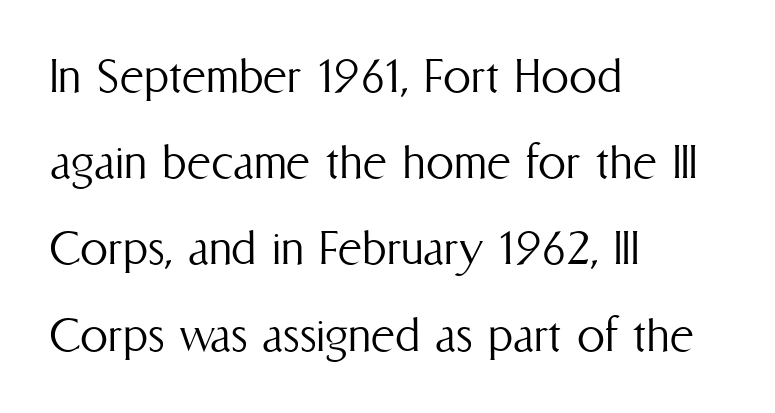
The image shows 56 px light, condensed type, upright; set left-aligned, normal line spacing (1.54x), normal letter spacing, not underlined; medium stroke contrast and a medium x-height.
